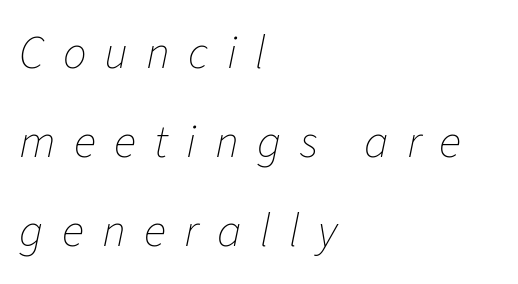
Q: Is the text bold? A: No.
Q: Is the text italic (slanted)? A: Yes, it leans right by about 11 degrees.
Q: Is the text underlined? A: No.
Q: How is the paragraph aligned? A: Left-aligned.
Q: Is the spacing between letters normal or unusually wide? A: Unusually wide.
Q: Width (condensed, normal, or wide)? A: Normal.
Q: Stroke contrast? A: Low.
Q: x-height? A: Medium.
Q: Monospaced? A: No.
